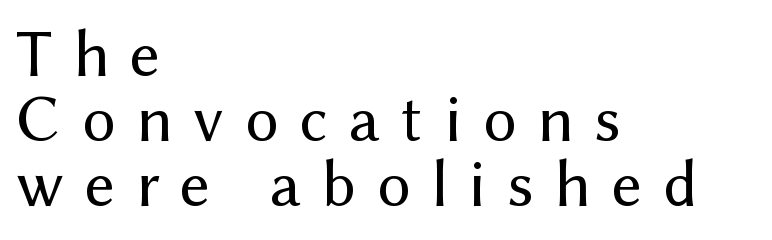
{"serif": "no", "italic": "no", "bold": "no", "weight": "regular", "width": "normal", "stroke_contrast": "medium", "x_height": "medium", "monospaced": "no", "underline": "no", "align": "left", "line_spacing": "tight", "line_spacing_ratio": 0.97, "letter_spacing": "wide", "letter_spacing_em": 0.31, "glyph_px": 67}
